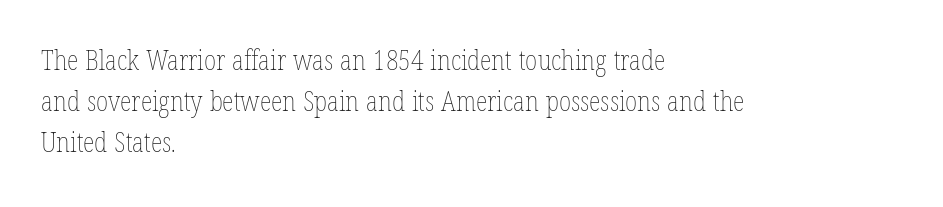
Q: Is the text bold? A: No.
Q: Is the text italic (slanted)? A: No, it is upright.
Q: Is the text underlined? A: No.
Q: How is the paragraph aligned? A: Left-aligned.
Q: Is the spacing between letters normal or unusually wide? A: Normal.
Q: Is the spacing between lines tight, normal or loose? A: Normal.
